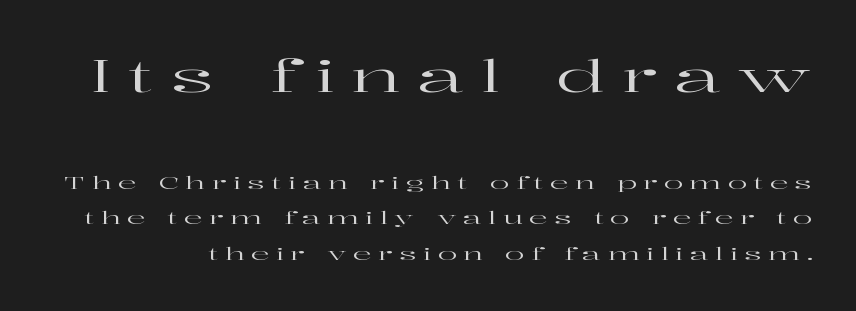
The image shows 45 px wide serif type, upright; set loose line spacing (1.99x), unusually wide letter spacing (+0.36 em), not underlined; the first (top) block is 2.5x larger; high stroke contrast and a medium x-height.
